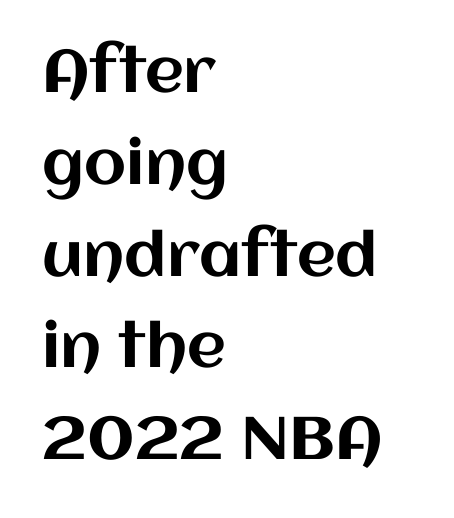
One glance says typical: line gaps are just what's usual. The words here are not underlined. The paragraph has a hard left edge and a soft right edge. A typesetter would call this proportional, since set widths differ per character.
